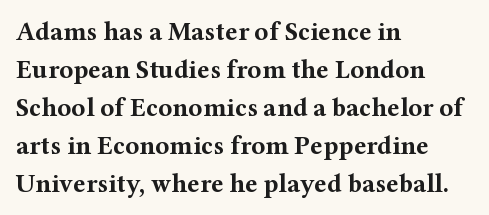
Horizontal alignment here is leftward, the default for most running prose. Nothing unusual about the tracking: characters are spaced as the font intends. Students, observe: this is what conventionally led text looks like. Does the lettering tilt? It doesn't — this is upright.
